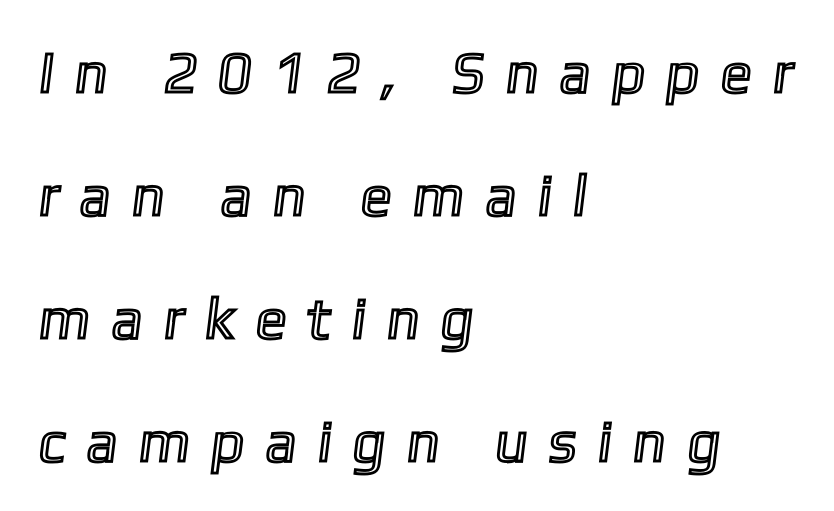
Q: Is the text underlined? A: No.
Q: How is the paragraph aligned? A: Left-aligned.
Q: Is the spacing between letters normal or unusually wide? A: Unusually wide.
Q: Is the spacing between lines tight, normal or loose? A: Loose.
Q: Width (condensed, normal, or wide)? A: Normal.
Q: x-height? A: Medium.
Q: Monospaced? A: No.
